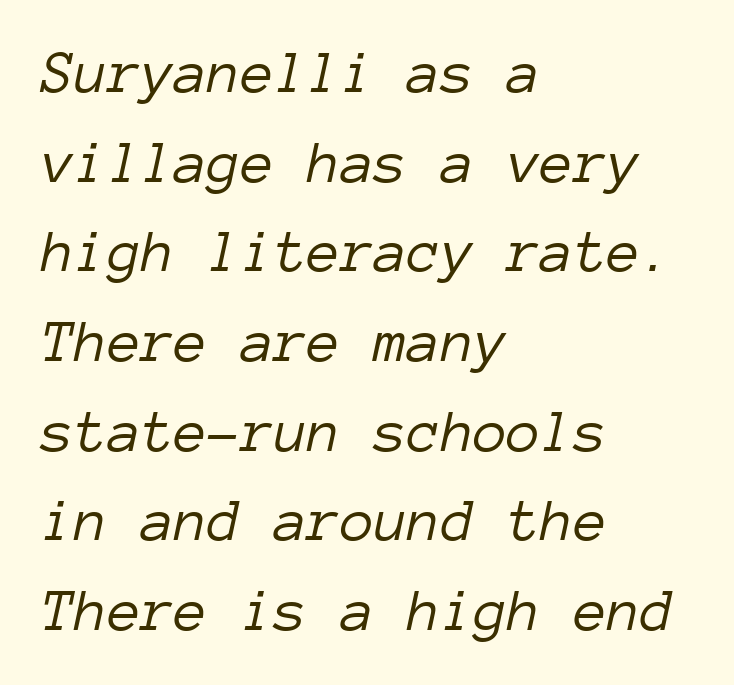
The image shows 61 px light type, italic (leaning right), monospaced; set left-aligned, normal line spacing (1.47x), normal letter spacing, not underlined; low stroke contrast and a medium x-height.
